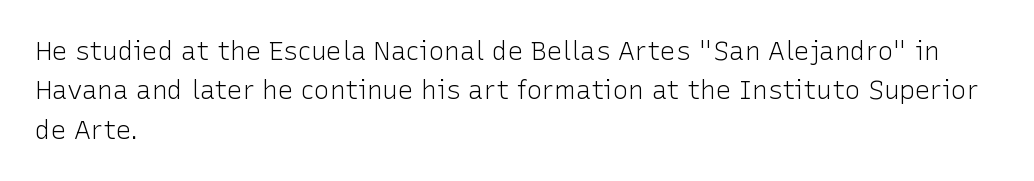
Q: Is the text bold? A: No.
Q: Is the text italic (slanted)? A: No, it is upright.
Q: Is the text underlined? A: No.
Q: How is the paragraph aligned? A: Left-aligned.
Q: Is the spacing between letters normal or unusually wide? A: Normal.
Q: Is the spacing between lines tight, normal or loose? A: Normal.
